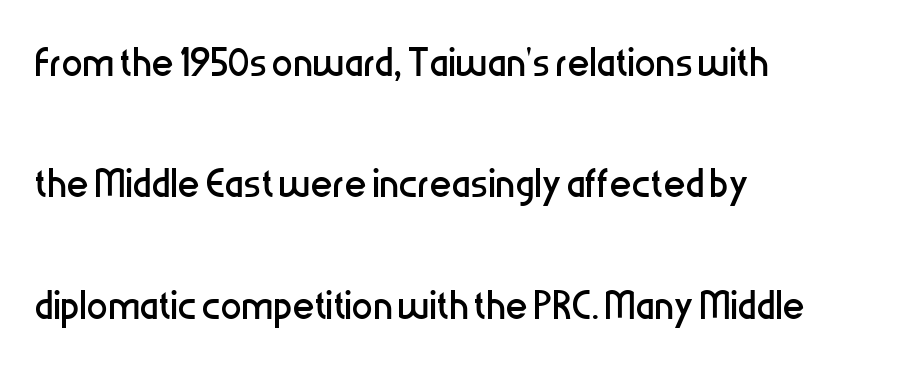
The image shows 53 px regular-weight, condensed sans-serif type, upright; set left-aligned, loose line spacing (2.29x), normal letter spacing, not underlined; low stroke contrast and a medium x-height.
